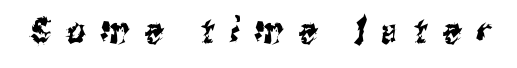
Q: Is the typeface a serif or a sans-serif typeface? A: Sans-serif.
Q: Is the text underlined? A: No.
Q: Is the spacing between letters normal or unusually wide? A: Unusually wide.
Q: Width (condensed, normal, or wide)? A: Condensed.
Q: Stroke contrast? A: Medium.
Q: x-height? A: Medium.
Q: Monospaced? A: No.
